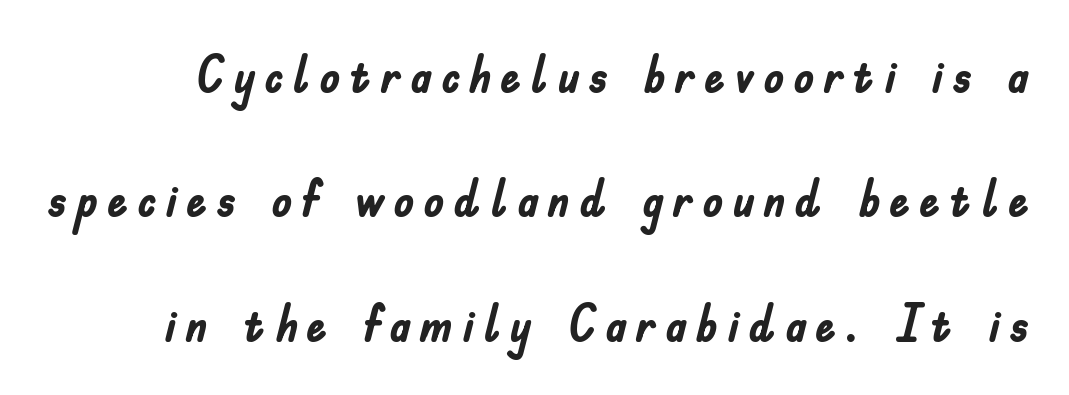
{"serif": "no", "bold": "yes", "weight": "semibold", "width": "condensed", "stroke_contrast": "low", "x_height": "small", "monospaced": "no", "underline": "no", "line_spacing": "loose", "line_spacing_ratio": 2.39, "glyph_px": 52}
